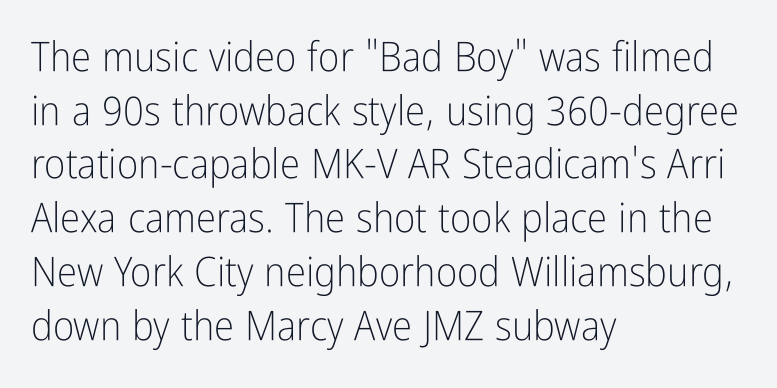
The image shows 41 px light, condensed sans-serif type, upright; set left-aligned, normal line spacing (1.31x), normal letter spacing, not underlined; low stroke contrast and a medium x-height.
